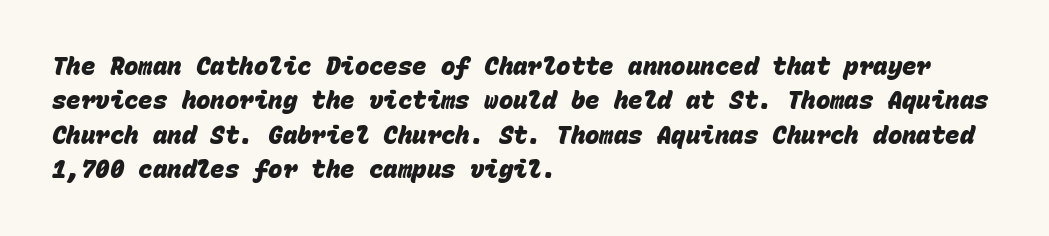
Caption: bold face, heavy strokes. Notice how descenders clear the ascenders below comfortably — that's standard leading. The specimen omits any rule beneath the text block's lines. Words appear dense and cohesive because spacing is normal. Visually the block forms a straight wall on the left and a jagged coastline on the right.
